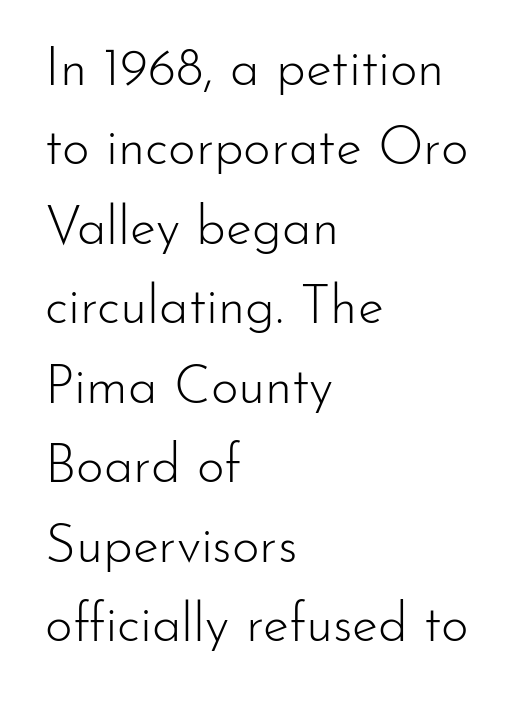
Q: Is the text bold? A: No.
Q: Is the text italic (slanted)? A: No, it is upright.
Q: Is the typeface a serif or a sans-serif typeface? A: Sans-serif.
Q: Is the text underlined? A: No.
Q: How is the paragraph aligned? A: Left-aligned.
Q: Is the spacing between letters normal or unusually wide? A: Normal.
Q: Is the spacing between lines tight, normal or loose? A: Normal.
Q: Width (condensed, normal, or wide)? A: Normal.
Q: Stroke contrast? A: Low.
Q: x-height? A: Small.
Q: Monospaced? A: No.
